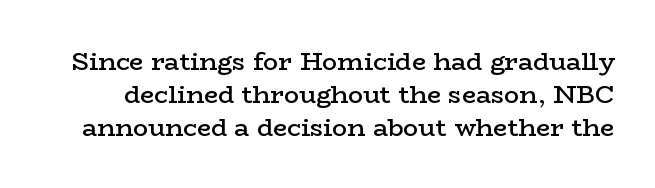
{"italic": "no", "bold": "semi", "underline": "no", "line_spacing": "normal", "line_spacing_ratio": 1.32, "letter_spacing": "normal", "letter_spacing_em": 0.0, "glyph_px": 25}
